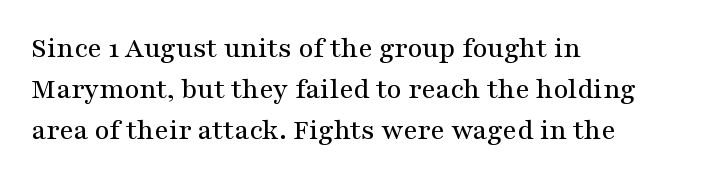
{"serif": "yes", "italic": "no", "width": "wide", "stroke_contrast": "medium", "x_height": "medium", "monospaced": "no", "underline": "no", "align": "left", "line_spacing": "normal", "line_spacing_ratio": 1.41, "letter_spacing": "normal", "letter_spacing_em": 0.0, "glyph_px": 29}
